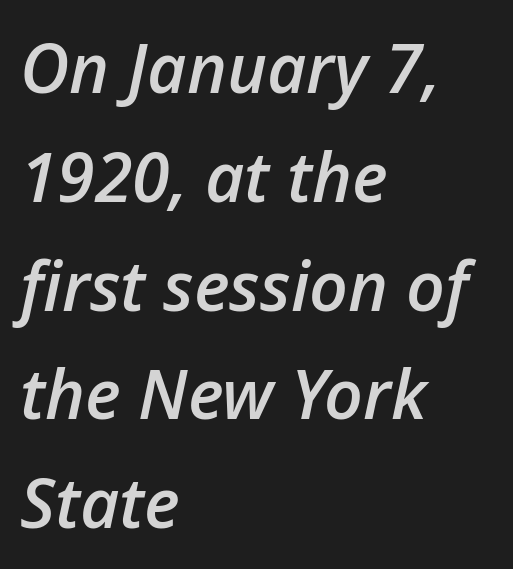
Clear beneath every line of the passage. Alignment: flush left. Emphasis by weight is partial: semibold. Compared with typical body copy, the letter spacing here is the same. Do the characters align in a grid? No, the font is proportional. Does the lettering tilt? It does — this is italic.
